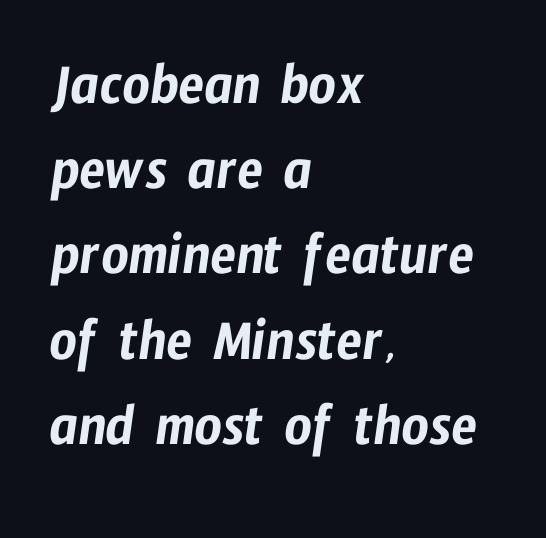
Q: Is the typeface a serif or a sans-serif typeface? A: Sans-serif.
Q: Is the text underlined? A: No.
Q: How is the paragraph aligned? A: Left-aligned.
Q: Is the spacing between letters normal or unusually wide? A: Normal.
Q: Is the spacing between lines tight, normal or loose? A: Normal.
Q: Width (condensed, normal, or wide)? A: Condensed.
Q: Stroke contrast? A: Low.
Q: x-height? A: Medium.
Q: Monospaced? A: No.
